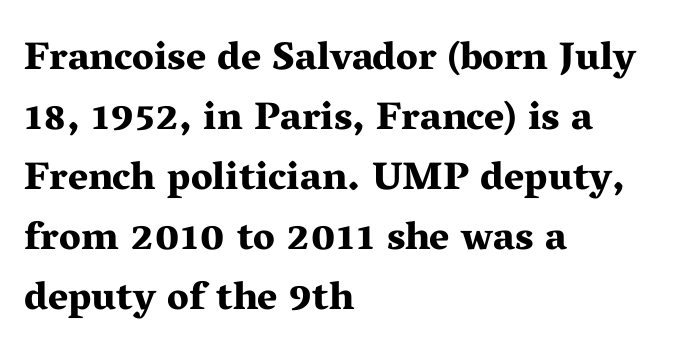
The image shows 39 px bold, wide serif type, upright; set left-aligned, normal line spacing (1.54x), normal letter spacing, not underlined; medium stroke contrast and a medium x-height.
